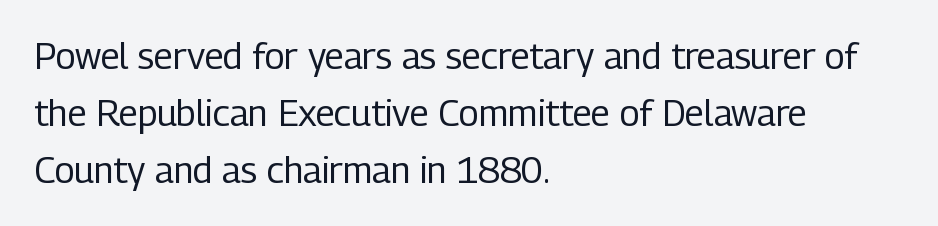
Q: Is the text bold? A: No.
Q: Is the text italic (slanted)? A: No, it is upright.
Q: Is the typeface a serif or a sans-serif typeface? A: Sans-serif.
Q: Is the text underlined? A: No.
Q: How is the paragraph aligned? A: Left-aligned.
Q: Is the spacing between letters normal or unusually wide? A: Normal.
Q: Is the spacing between lines tight, normal or loose? A: Normal.
Q: Width (condensed, normal, or wide)? A: Condensed.
Q: Stroke contrast? A: Low.
Q: x-height? A: Medium.
Q: Monospaced? A: No.
